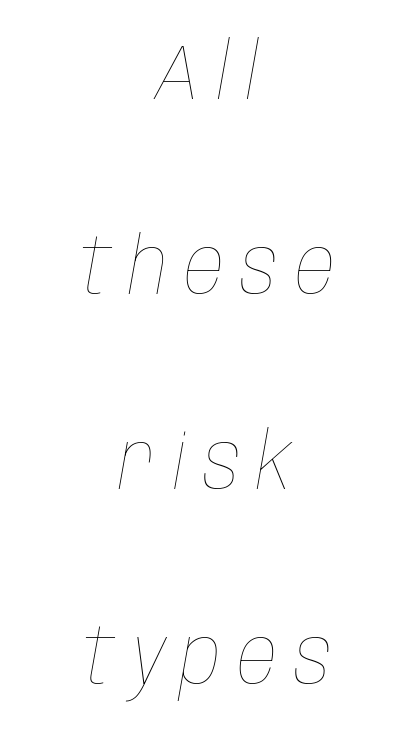
The image shows 79 px thin, condensed type, italic (leaning right); set centered, loose line spacing (2.47x), unusually wide letter spacing (+0.21 em), not underlined; low stroke contrast and a large x-height.
